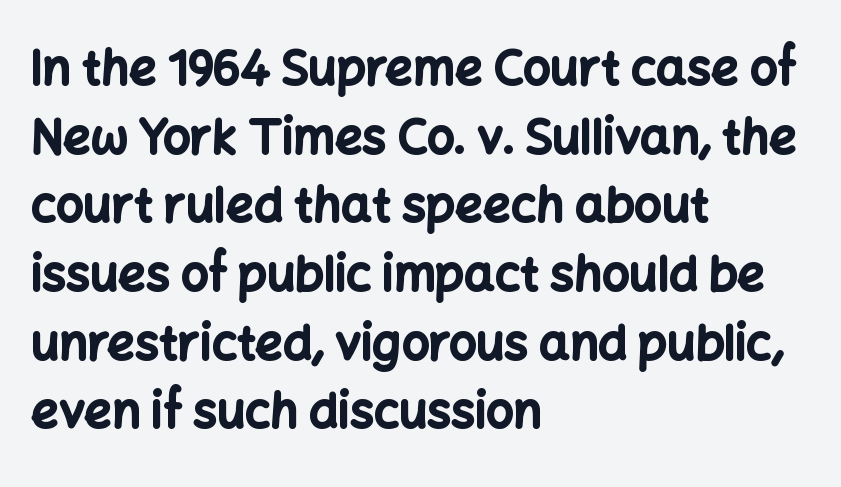
I'd describe the lettering as bold — thick and assertive. Descender tails drop into unmarked territory. The paragraph has a hard left edge and a soft right edge. This sample uses an upright cut, with every glyph sitting square on the baseline. The rendering keeps characters at their native spacing.
